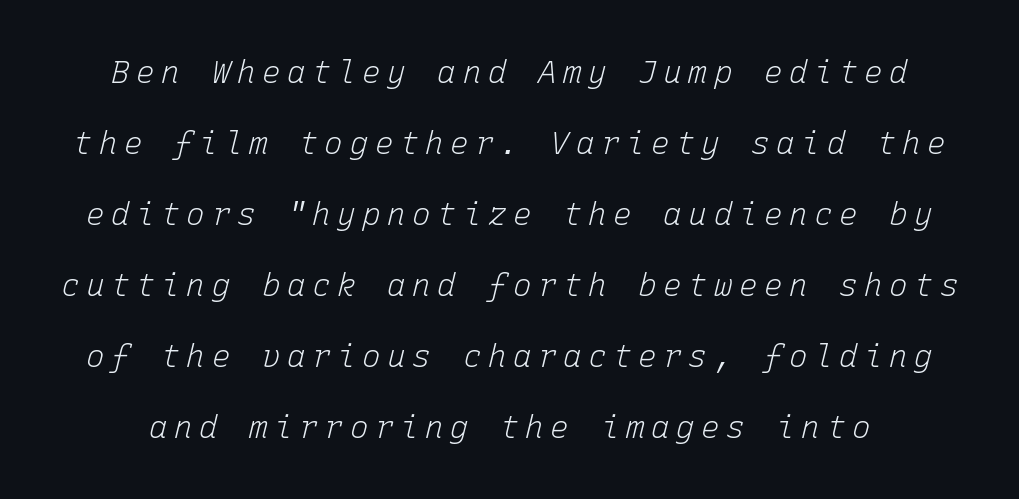
{"italic": "yes", "lean": "right", "slant_degrees": 15, "bold": "no", "weight": "light", "width": "normal", "stroke_contrast": "low", "x_height": "medium", "monospaced": "yes", "underline": "no", "line_spacing": "loose", "line_spacing_ratio": 2.29, "letter_spacing": "wide", "letter_spacing_em": 0.21, "glyph_px": 31}
